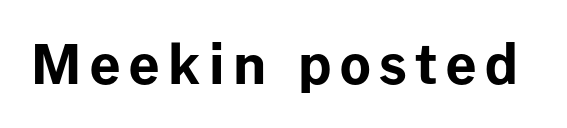
{"serif": "no", "italic": "no", "bold": "yes", "weight": "bold", "width": "normal", "stroke_contrast": "low", "x_height": "medium", "monospaced": "no", "underline": "no", "glyph_px": 54}
